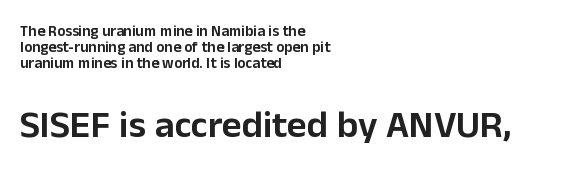
The image shows 38 px sans-serif type, upright; set left-aligned, tight line spacing (1.06x), normal letter spacing, not underlined; the second (bottom) block is 2.53x larger; low stroke contrast and a medium x-height.
